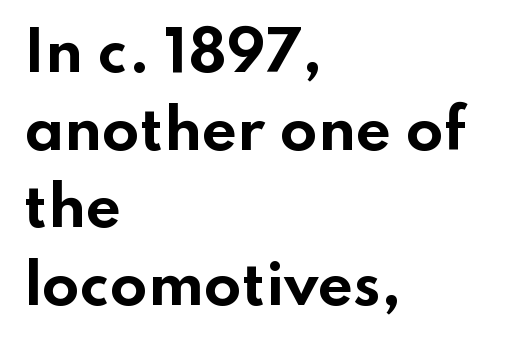
The image shows 55 px bold, wide sans-serif type, upright; set left-aligned, normal line spacing (1.41x), normal letter spacing, not underlined; low stroke contrast and a small x-height.
